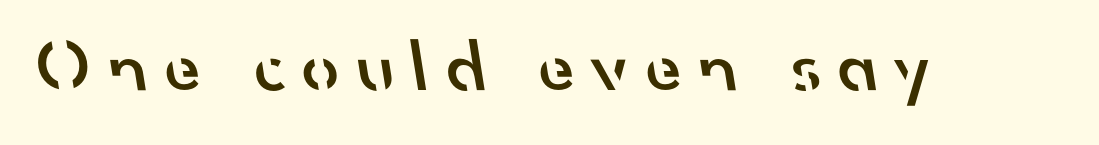
Q: Is the text bold? A: Semi-bold.
Q: Is the typeface a serif or a sans-serif typeface? A: Sans-serif.
Q: Is the text underlined? A: No.
Q: Is the spacing between letters normal or unusually wide? A: Unusually wide.
Q: Width (condensed, normal, or wide)? A: Normal.
Q: Stroke contrast? A: Low.
Q: x-height? A: Small.
Q: Monospaced? A: No.
